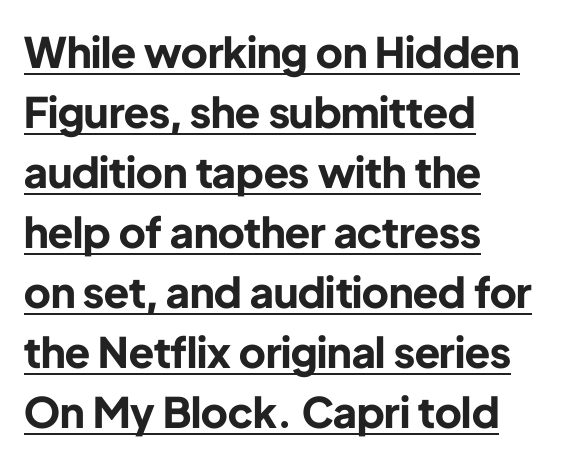
The image shows 42 px bold sans-serif type, upright; set left-aligned, normal line spacing (1.43x), normal letter spacing, underlined; low stroke contrast and a medium x-height.
